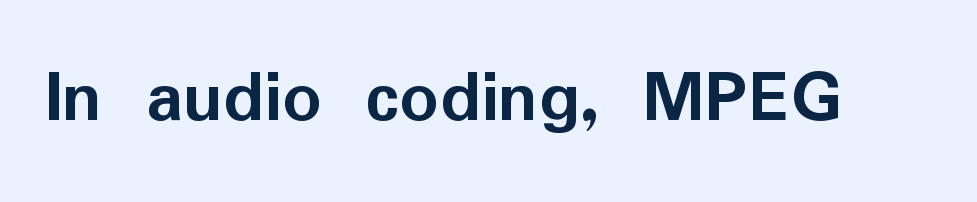
Q: Is the text bold? A: Yes.
Q: Is the text italic (slanted)? A: No, it is upright.
Q: Is the typeface a serif or a sans-serif typeface? A: Sans-serif.
Q: Is the text underlined? A: No.
Q: Is the spacing between letters normal or unusually wide? A: Normal.
Q: Width (condensed, normal, or wide)? A: Normal.
Q: Stroke contrast? A: Low.
Q: x-height? A: Medium.
Q: Monospaced? A: No.
